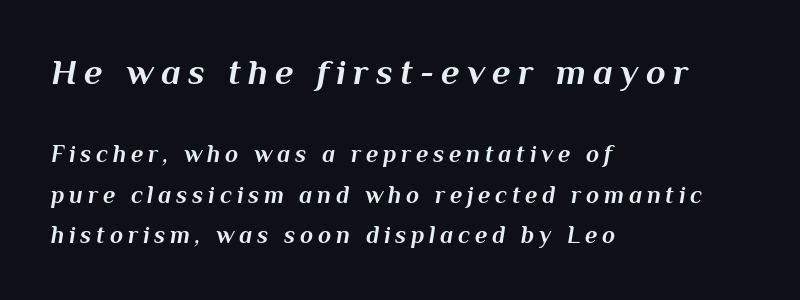
Q: Is the text bold? A: Yes.
Q: Is the text italic (slanted)? A: Yes, it leans right by about 10 degrees.
Q: Is the text underlined? A: No.
Q: How is the paragraph aligned? A: Left-aligned.
Q: Is the spacing between letters normal or unusually wide? A: Unusually wide.
Q: Is the spacing between lines tight, normal or loose? A: Normal.
Q: Which block of text is set in a larger size, the first (top) or the second (bottom)? A: The first (top) one.
Q: Width (condensed, normal, or wide)? A: Normal.
Q: Stroke contrast? A: Medium.
Q: x-height? A: Medium.
Q: Monospaced? A: No.
